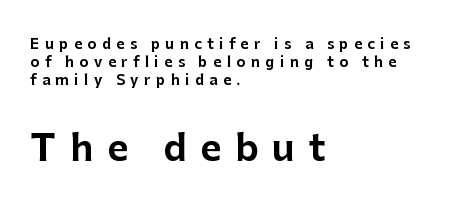
{"serif": "no", "italic": "no", "width": "normal", "stroke_contrast": "low", "x_height": "medium", "monospaced": "no", "underline": "no", "align": "left", "line_spacing": "normal", "line_spacing_ratio": 1.29, "letter_spacing": "wide", "letter_spacing_em": 0.39, "larger_block": "second", "size_ratio": 2.57, "glyph_px": 36}
